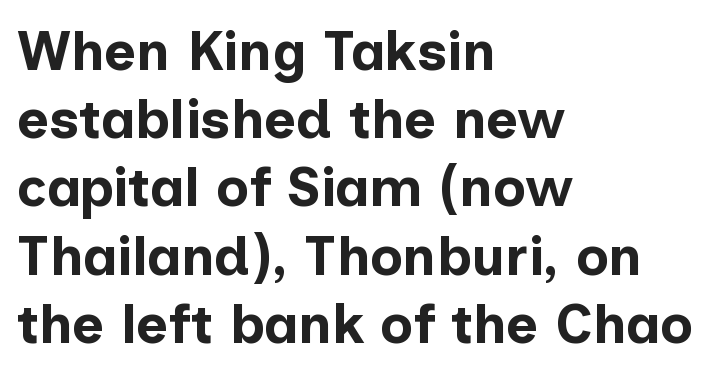
{"serif": "no", "italic": "no", "bold": "yes", "weight": "bold", "width": "normal", "stroke_contrast": "low", "x_height": "medium", "monospaced": "no", "underline": "no", "align": "left", "line_spacing_ratio": 1.24, "letter_spacing": "normal", "letter_spacing_em": 0.0, "glyph_px": 55}
